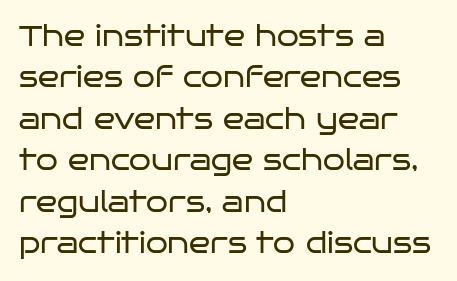
A clean baseline with only descenders dipping below it. The text block is weighted toward the left margin, trailing off unevenly rightward. The leading is moderate, giving the passage an even texture. Stroke thickness stays within the range of a standard reading face or lighter.
